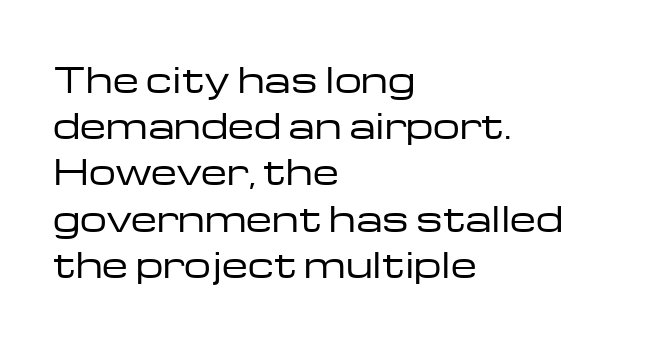
The font family rendered here belongs to the sans-serif group. The vertical gap from one line to the next is medium. The ragged edge is on the right, which tells us the setting is flush left. The passage shown is not bold in any degree. This is the regular roman posture of the typeface. This sample uses plain, unmodified letter spacing.
